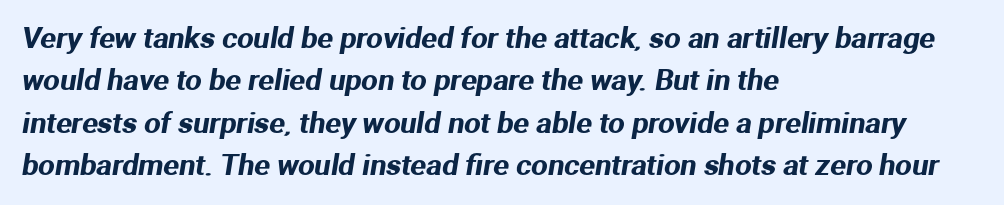
The image shows 29 px sans-serif type; set left-aligned, normal line spacing (1.46x), normal letter spacing, not underlined; medium stroke contrast and a medium x-height.
